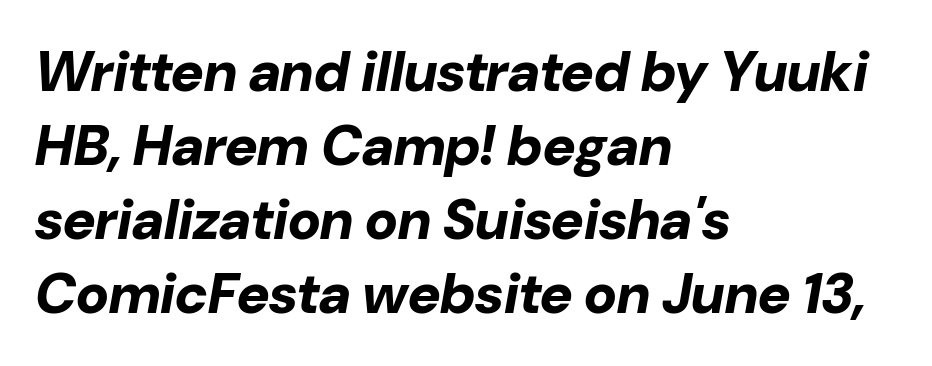
Looks like regular typesetting: each glyph gets only the width it needs. Does the lettering tilt? It does — this is italic. As a designer I'd log this as weight 700, bold. The face used here is rendered with its standard letterfit. Whoever set this chose a conventional vertical rhythm.
